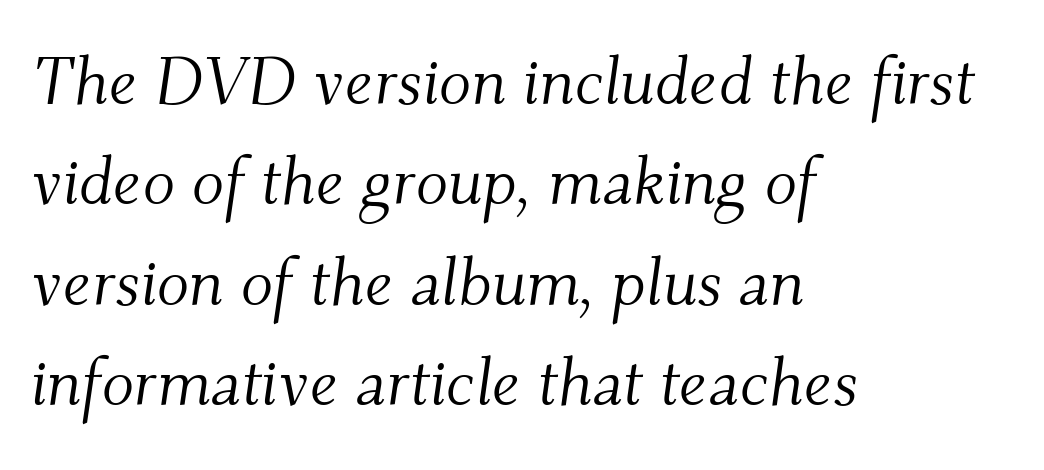
The image shows 67 px light serif type, italic (leaning right); set left-aligned, normal line spacing (1.5x), normal letter spacing, not underlined; medium stroke contrast and a small x-height.
